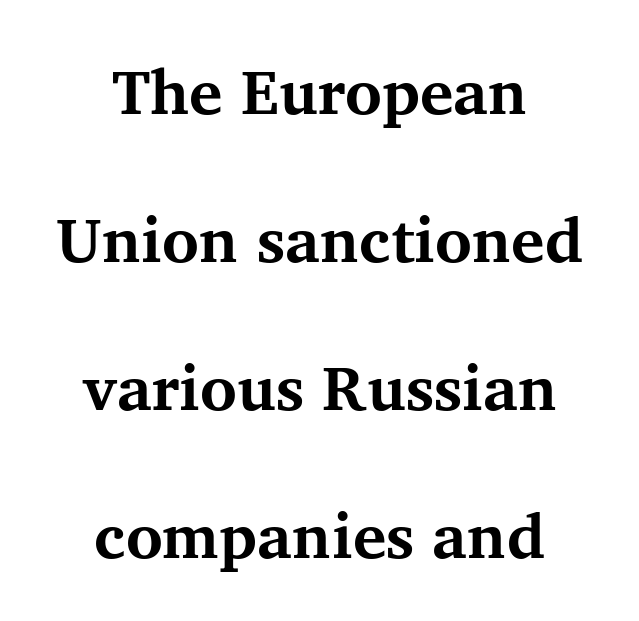
Q: Is the text bold? A: Yes.
Q: Is the text italic (slanted)? A: No, it is upright.
Q: Is the typeface a serif or a sans-serif typeface? A: Serif.
Q: Is the text underlined? A: No.
Q: How is the paragraph aligned? A: Centered.
Q: Is the spacing between letters normal or unusually wide? A: Normal.
Q: Is the spacing between lines tight, normal or loose? A: Loose.
Q: Width (condensed, normal, or wide)? A: Normal.
Q: Stroke contrast? A: Medium.
Q: x-height? A: Medium.
Q: Monospaced? A: No.
